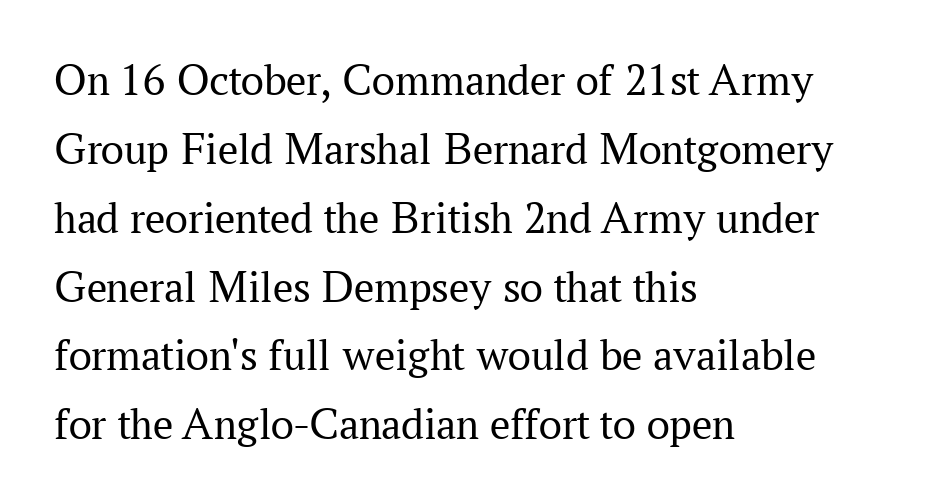
The image shows 45 px regular-weight serif type, upright; set left-aligned, normal line spacing (1.53x), normal letter spacing, not underlined; medium stroke contrast and a medium x-height.
